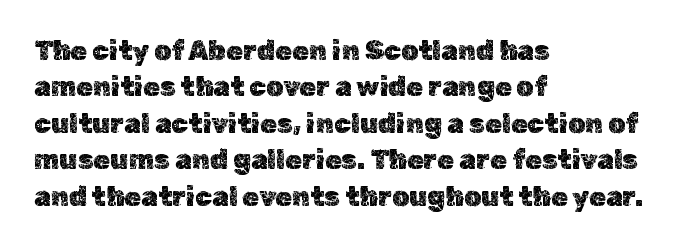
The image shows 27 px text type, upright; set left-aligned, normal line spacing (1.35x), normal letter spacing, not underlined.
